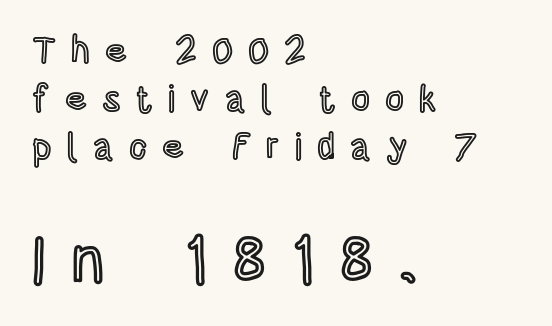
The letters in the lower block stand taller than those in the block above. This rendering uses left alignment, leaving the right contour irregular. The vertical gap from one line to the next is medium. The gap between lines stays unmarked. Every stem runs plumb, perpendicular to the baseline.
